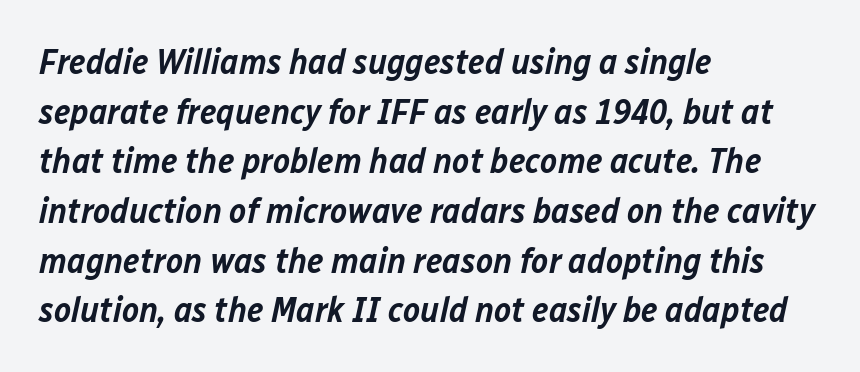
The space between consecutive lines is moderate. Characters follow at the spacing the type designer built in. Students, this is semibold: more ink than regular, less than bold. Quick note: italic. The space beneath each line is pristine and unruled.
